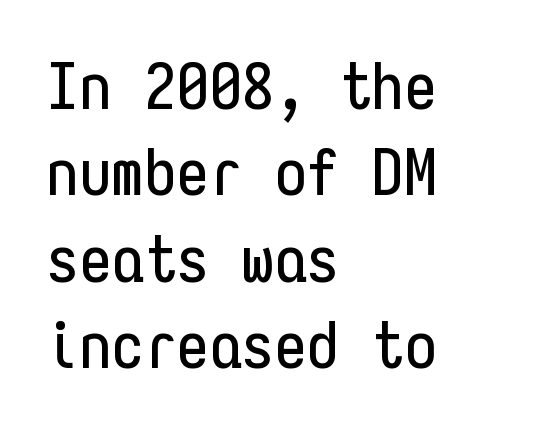
The image shows 65 px condensed sans-serif type, upright, monospaced; set left-aligned, normal line spacing (1.33x), normal letter spacing, not underlined; low stroke contrast and a medium x-height.
